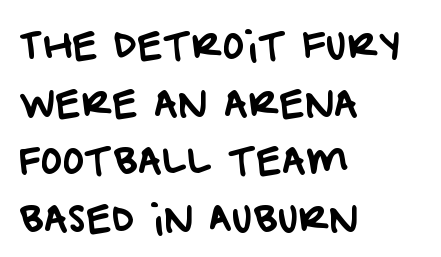
{"serif": "no", "width": "normal", "stroke_contrast": "low", "x_height": "large", "monospaced": "no", "underline": "no", "align": "left", "line_spacing": "normal", "line_spacing_ratio": 1.56, "letter_spacing": "normal", "letter_spacing_em": 0.0, "glyph_px": 37}
